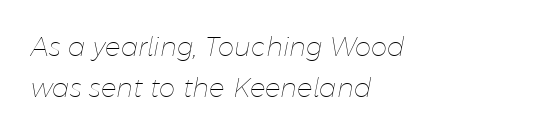
The image shows 26 px text type, italic (leaning right); set left-aligned, normal line spacing (1.59x), normal letter spacing, not underlined.
